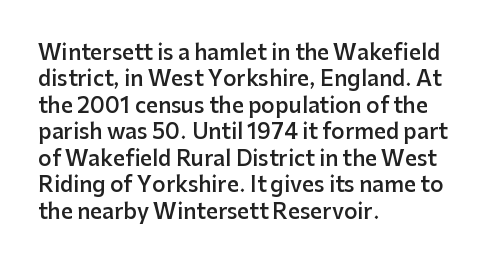
The image shows 21 px text type, upright; set left-aligned, normal line spacing (1.26x), normal letter spacing, not underlined.
